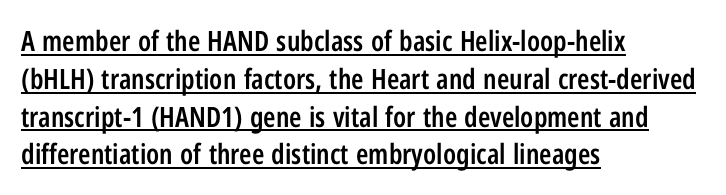
{"serif": "no", "italic": "no", "bold": "semi", "weight": "semibold", "width": "condensed", "stroke_contrast": "low", "x_height": "medium", "monospaced": "no", "underline": "yes", "align": "left", "line_spacing": "normal", "line_spacing_ratio": 1.35, "letter_spacing": "normal", "letter_spacing_em": 0.0, "glyph_px": 28}
